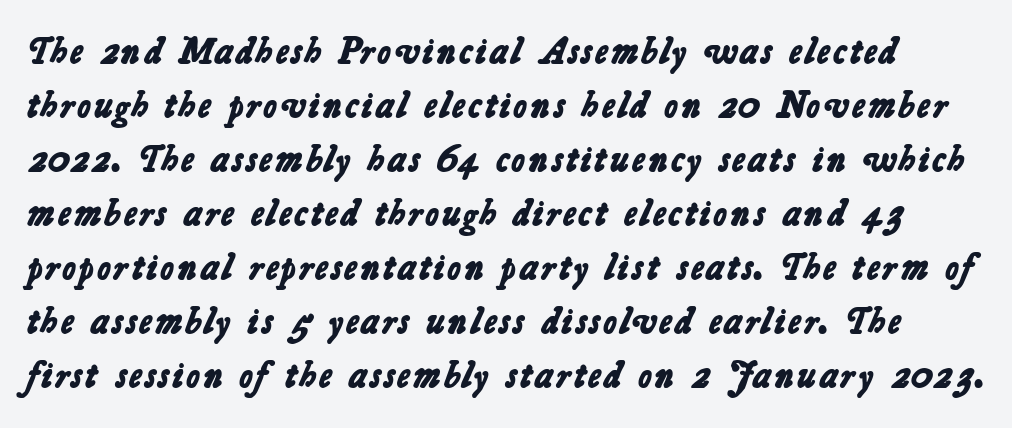
{"serif": "no", "bold": "yes", "weight": "bold", "width": "normal", "stroke_contrast": "low", "x_height": "medium", "monospaced": "no", "underline": "no", "line_spacing": "normal", "line_spacing_ratio": 1.46, "letter_spacing": "normal", "letter_spacing_em": 0.0, "glyph_px": 37}
